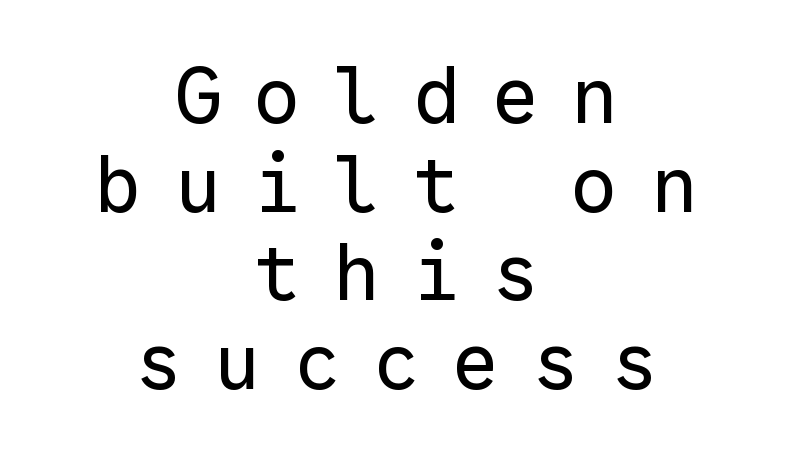
{"serif": "no", "italic": "no", "bold": "no", "weight": "regular", "width": "normal", "stroke_contrast": "low", "x_height": "medium", "monospaced": "yes", "underline": "no", "align": "center", "line_spacing": "tight", "line_spacing_ratio": 1.15, "letter_spacing": "wide", "letter_spacing_em": 0.43, "glyph_px": 77}
